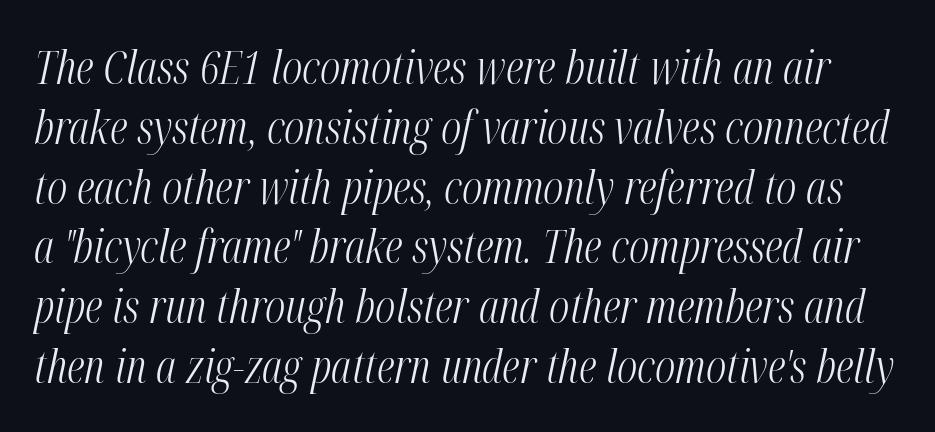
Q: Is the text bold? A: No.
Q: Is the text italic (slanted)? A: Yes, it leans right by about 12 degrees.
Q: Is the text underlined? A: No.
Q: Is the spacing between letters normal or unusually wide? A: Normal.
Q: Is the spacing between lines tight, normal or loose? A: Normal.
Q: Width (condensed, normal, or wide)? A: Condensed.
Q: Stroke contrast? A: Medium.
Q: x-height? A: Medium.
Q: Monospaced? A: No.
